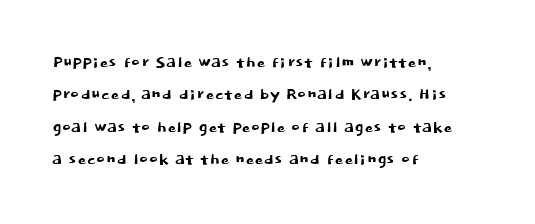
{"italic": "no", "underline": "no", "align": "left", "line_spacing": "normal", "line_spacing_ratio": 1.54, "letter_spacing": "normal", "letter_spacing_em": 0.0, "glyph_px": 21}
